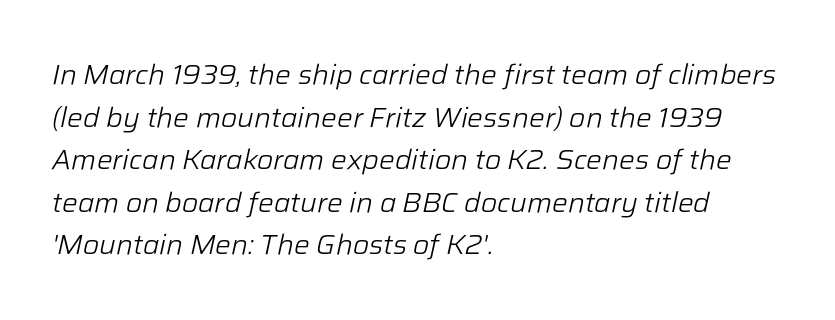
Q: Is the text bold? A: No.
Q: Is the text italic (slanted)? A: Yes, it leans right by about 12 degrees.
Q: Is the text underlined? A: No.
Q: How is the paragraph aligned? A: Left-aligned.
Q: Is the spacing between letters normal or unusually wide? A: Normal.
Q: Is the spacing between lines tight, normal or loose? A: Normal.
Q: Width (condensed, normal, or wide)? A: Normal.
Q: Stroke contrast? A: Low.
Q: x-height? A: Medium.
Q: Monospaced? A: No.
